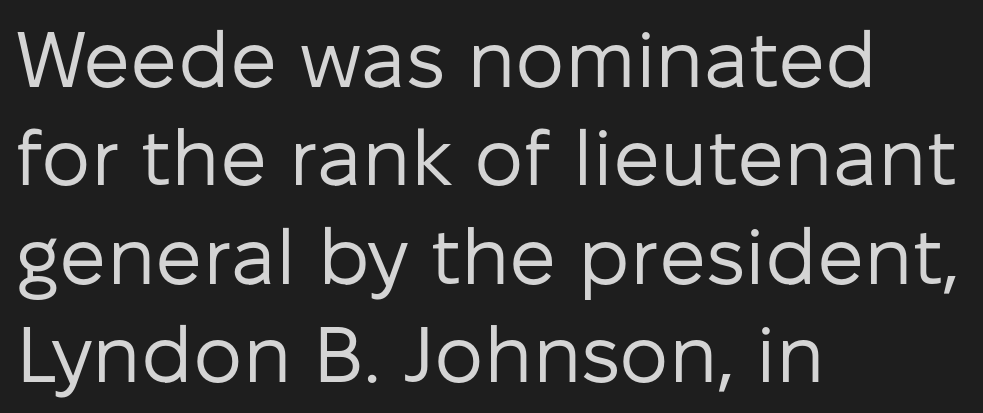
Q: Is the text bold? A: No.
Q: Is the text italic (slanted)? A: No, it is upright.
Q: Is the typeface a serif or a sans-serif typeface? A: Sans-serif.
Q: Is the text underlined? A: No.
Q: How is the paragraph aligned? A: Left-aligned.
Q: Is the spacing between letters normal or unusually wide? A: Normal.
Q: Is the spacing between lines tight, normal or loose? A: Normal.
Q: Width (condensed, normal, or wide)? A: Normal.
Q: Stroke contrast? A: Low.
Q: x-height? A: Medium.
Q: Monospaced? A: No.
